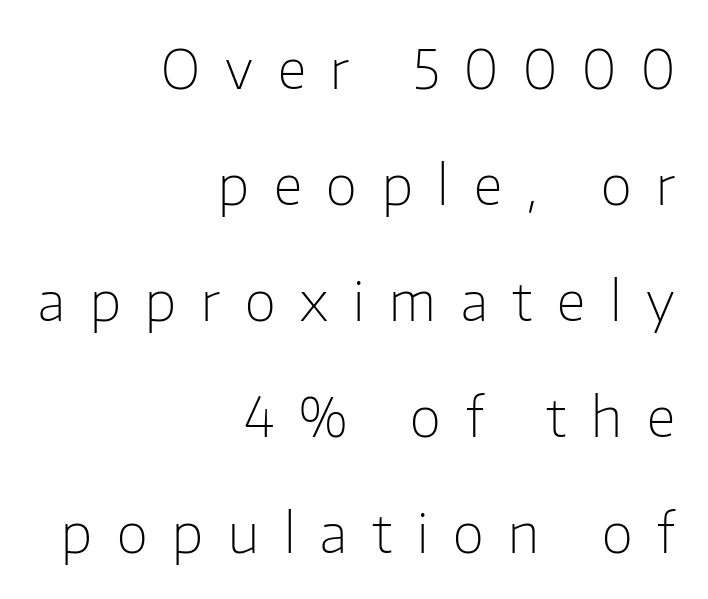
The image shows 54 px light sans-serif type, upright; set right-aligned, loose line spacing (2.15x), unusually wide letter spacing (+0.46 em), not underlined; low stroke contrast and a medium x-height.
